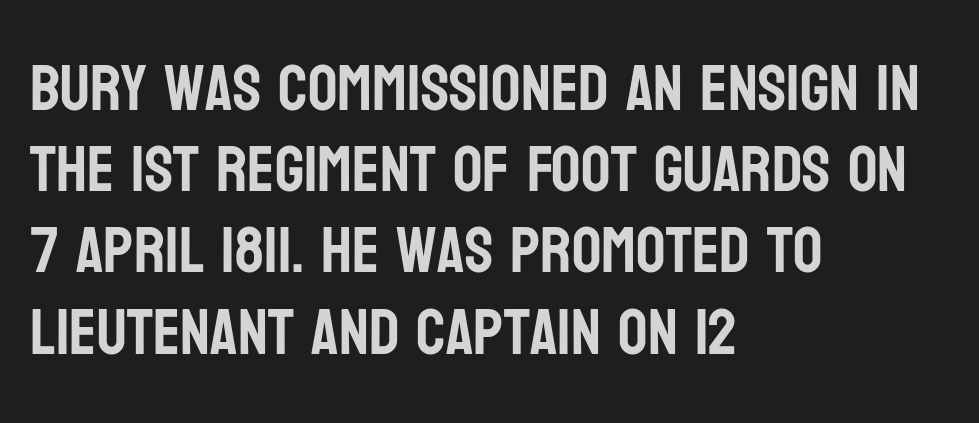
Typeset ragged right — the left edge is the straight one. The vertical gap from one line to the next is medium. Each letter keeps its own natural width here, so spacing adapts to shape. There is no visible air inserted between adjacent glyphs.
